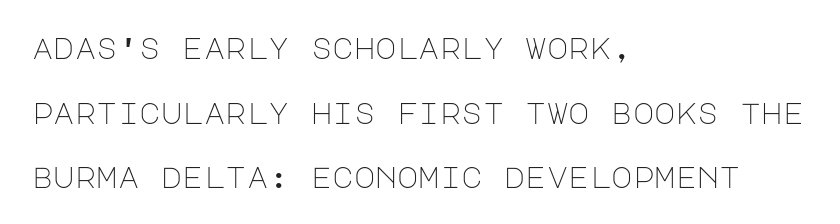
The letters sit at their default tracking, neither squeezed nor spread. The designer went with a sans here, leaving each stem footless. Letters have the restrained weight of plain body copy at most. A clean baseline with only descenders dipping below it. The lines are spread far apart with generous leading. In CSS terms this would be text-align: left.
